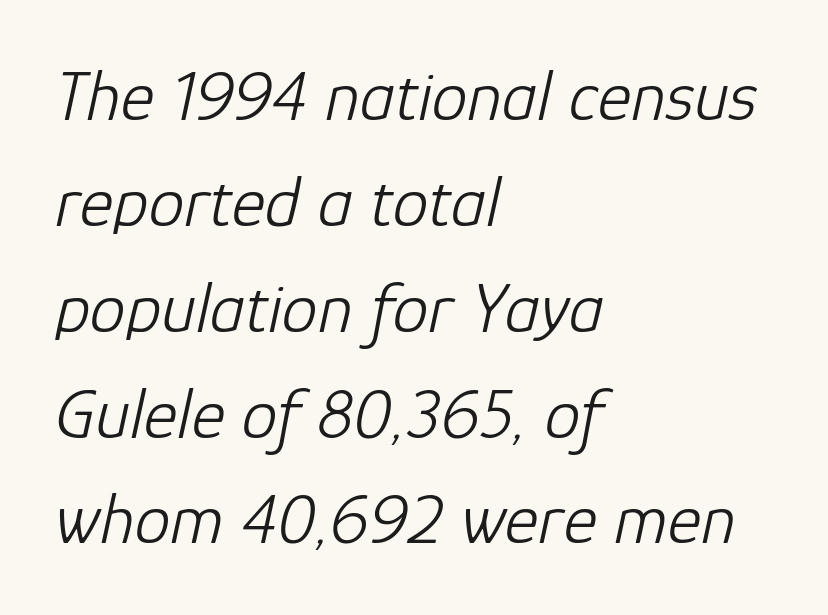
Leading matches the norm, producing a regular column. Line beginnings align vertically; line endings do not. Clear beneath every line of the passage. Bold? No — there's no thickening of the strokes. Is this a fixed-width face? No — the glyphs have proportional, varying widths. Tracking value appears to be zero — textbook default spacing.
